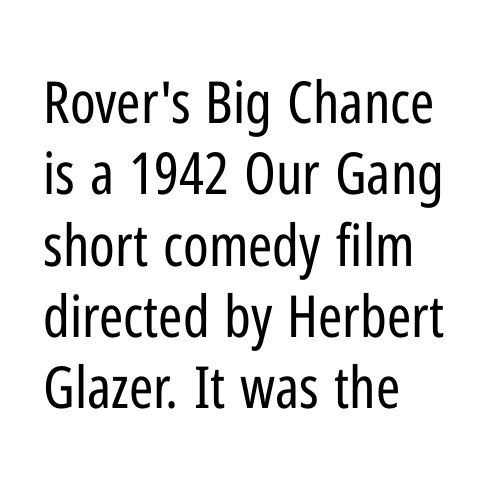
The image shows 58 px regular-weight, condensed sans-serif type, upright; set left-aligned, line spacing 1.23x, normal letter spacing, not underlined; low stroke contrast and a medium x-height.
